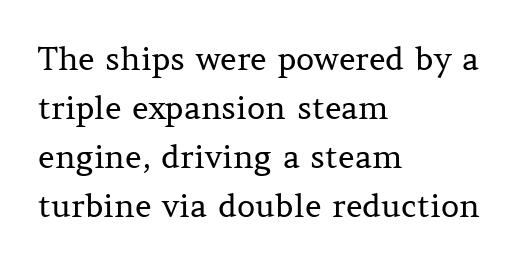
The image shows 32 px regular-weight serif type, upright; set left-aligned, normal line spacing (1.53x), normal letter spacing, not underlined; medium stroke contrast and a medium x-height.
